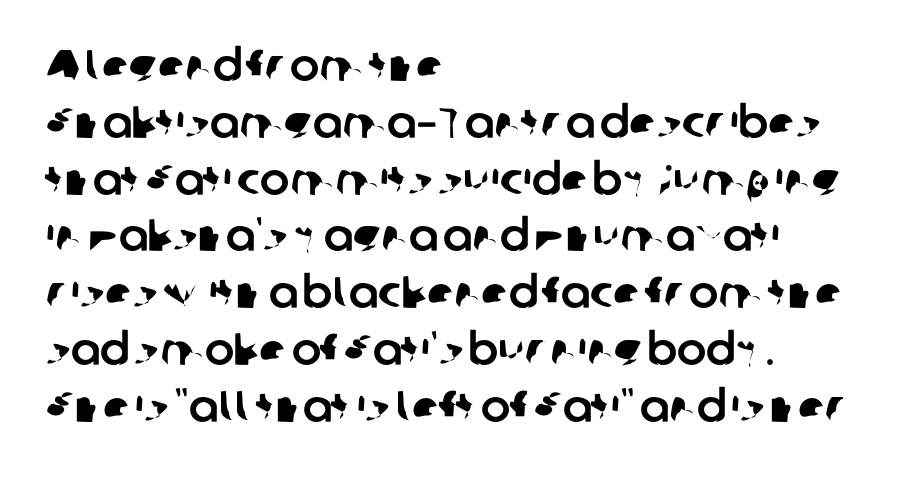
{"serif": "no", "width": "normal", "stroke_contrast": "low", "x_height": "medium", "monospaced": "no", "underline": "no", "align": "left", "line_spacing": "normal", "line_spacing_ratio": 1.29, "letter_spacing": "normal", "letter_spacing_em": 0.0, "glyph_px": 44}
